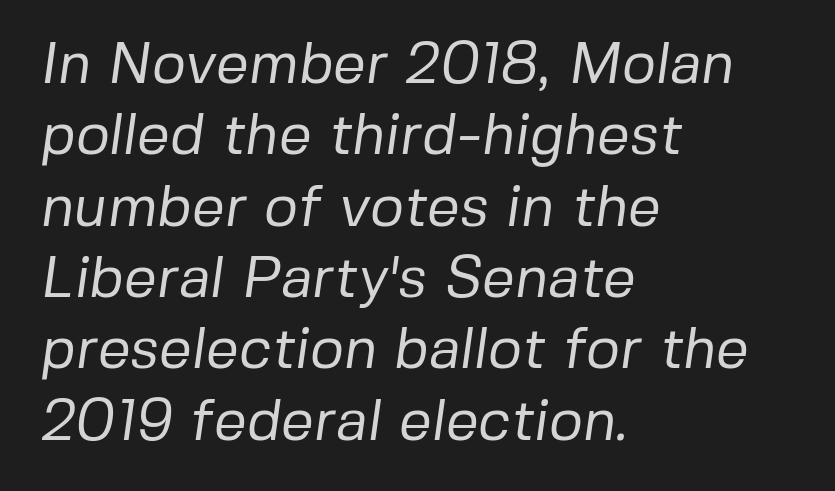
Q: Is the text bold? A: No.
Q: Is the typeface a serif or a sans-serif typeface? A: Sans-serif.
Q: Is the text underlined? A: No.
Q: How is the paragraph aligned? A: Left-aligned.
Q: Is the spacing between letters normal or unusually wide? A: Normal.
Q: Width (condensed, normal, or wide)? A: Normal.
Q: Stroke contrast? A: Low.
Q: x-height? A: Medium.
Q: Monospaced? A: No.
